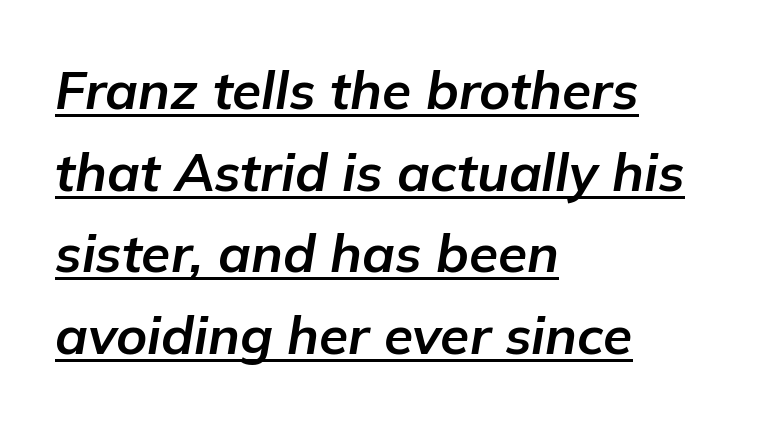
The letters advance in unequal steps, a hallmark of proportional type. Compared with ordinary roman type, these characters are visibly tilted. Visually the block forms a straight wall on the left and a jagged coastline on the right. The passage shown stacks its lines at a standard gap. The typesetting leans heavy: a genuine bold. The typesetter has applied underlining to the passage shown.
